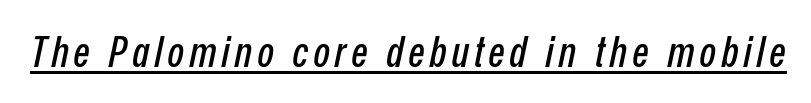
The specimen reads as italic at a glance. Compared with undecorated copy, this sample adds a rule below the words. Varying glyph widths throughout — classic text-font behaviour.
